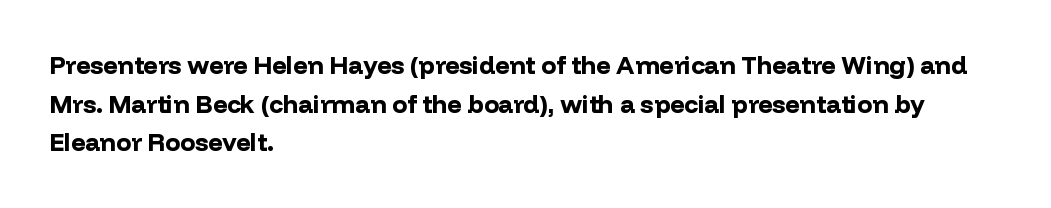
Q: Is the text bold? A: Yes.
Q: Is the text italic (slanted)? A: No, it is upright.
Q: Is the text underlined? A: No.
Q: How is the paragraph aligned? A: Left-aligned.
Q: Is the spacing between letters normal or unusually wide? A: Normal.
Q: Is the spacing between lines tight, normal or loose? A: Normal.
